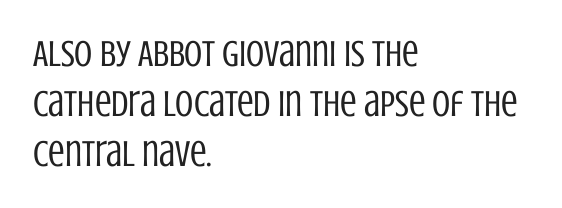
The image shows 37 px regular-weight, condensed sans-serif type, upright; set left-aligned, normal line spacing (1.35x), normal letter spacing, not underlined; low stroke contrast and a large x-height.
